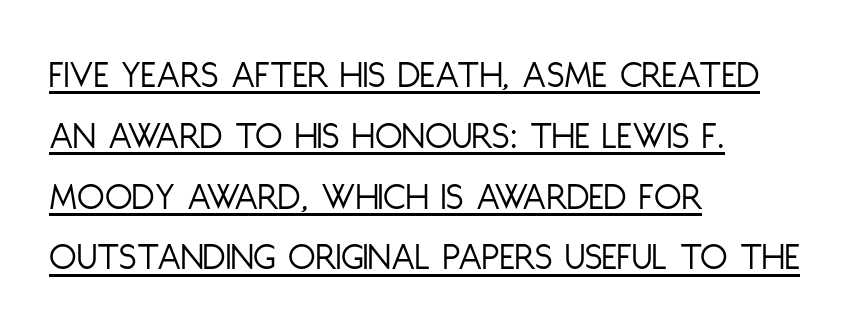
Grotesque or geometric, the face here clearly has no serifs. This is underlined copy, the kind a proofreader might mark for attention. Rendered with straight, roman letterforms. Nobody touched the tracking dial on this one. Note the varied advance widths — an 'i' is clearly narrower than an 'm'. The rows are spaced the way most documents space them.
